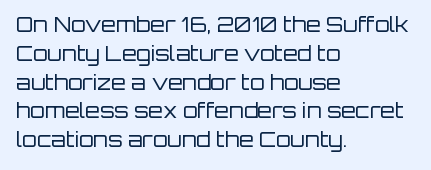
The image shows 21 px text type, upright; set left-aligned, normal line spacing (1.37x), normal letter spacing, not underlined.
